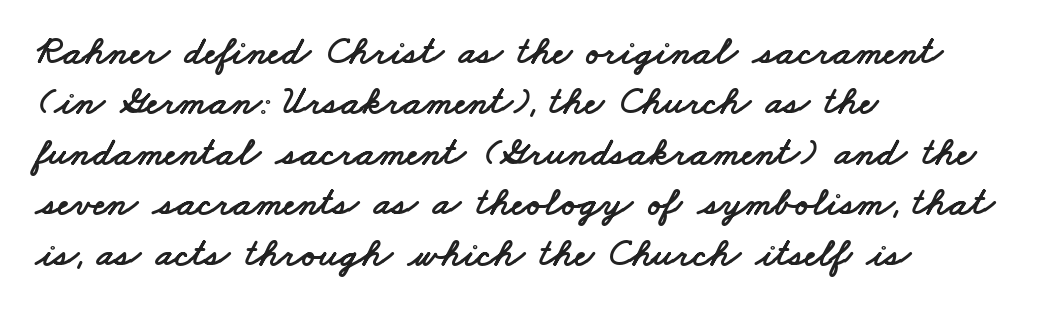
The image shows 40 px wide sans-serif type; set left-aligned, normal line spacing (1.26x), normal letter spacing, not underlined; low stroke contrast and a small x-height.
